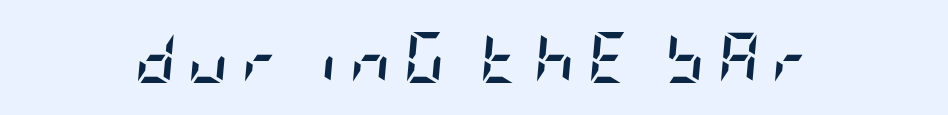
Q: Is the text bold? A: Yes.
Q: Is the text italic (slanted)? A: Yes, it leans right by about 5 degrees.
Q: Is the text underlined? A: No.
Q: Is the spacing between letters normal or unusually wide? A: Unusually wide.
Q: Width (condensed, normal, or wide)? A: Condensed.
Q: Stroke contrast? A: Low.
Q: x-height? A: Large.
